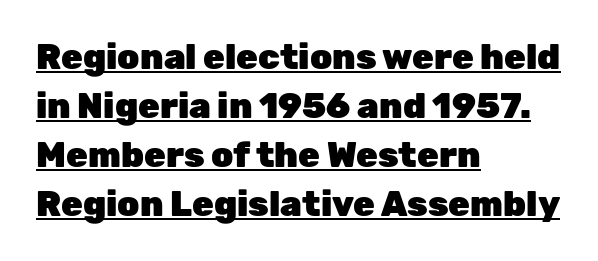
The image shows 35 px heavy sans-serif type, upright; set left-aligned, normal line spacing (1.4x), normal letter spacing, underlined; low stroke contrast and a medium x-height.
